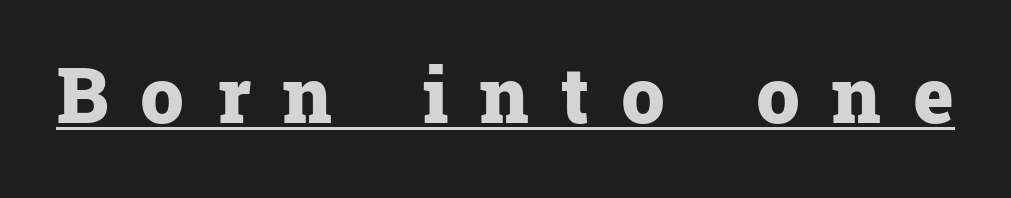
The image shows 77 px heavy serif type, upright; set unusually wide letter spacing (+0.42 em), underlined; low stroke contrast and a medium x-height.
